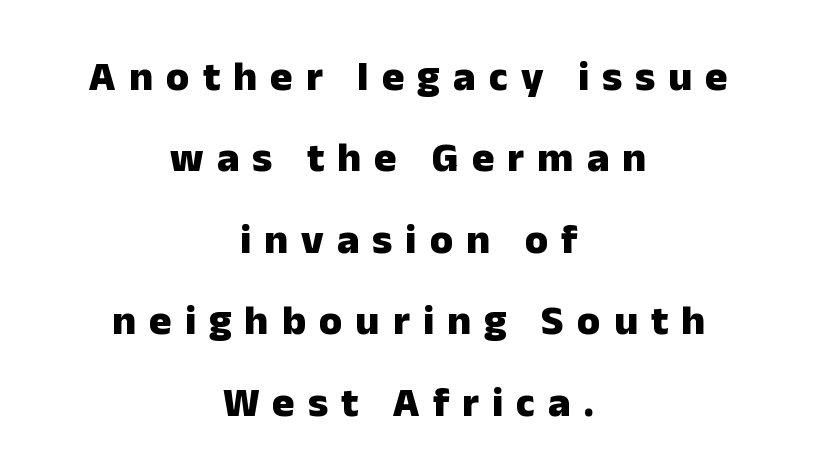
{"serif": "no", "italic": "no", "bold": "yes", "weight": "heavy", "width": "normal", "stroke_contrast": "low", "x_height": "medium", "monospaced": "no", "underline": "no", "align": "center", "line_spacing": "loose", "line_spacing_ratio": 1.94, "letter_spacing": "wide", "letter_spacing_em": 0.31, "glyph_px": 42}
